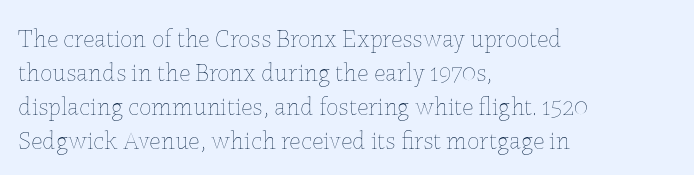
A normal amount of white space separates one row of letters from the next. Honestly, the letter spacing is just normal — you wouldn't notice it. The font's upright variant was chosen for this text. Is this a heavy cut? Hardly; it is regular or lighter. Caption: multi-line text, flush left, ragged right.
